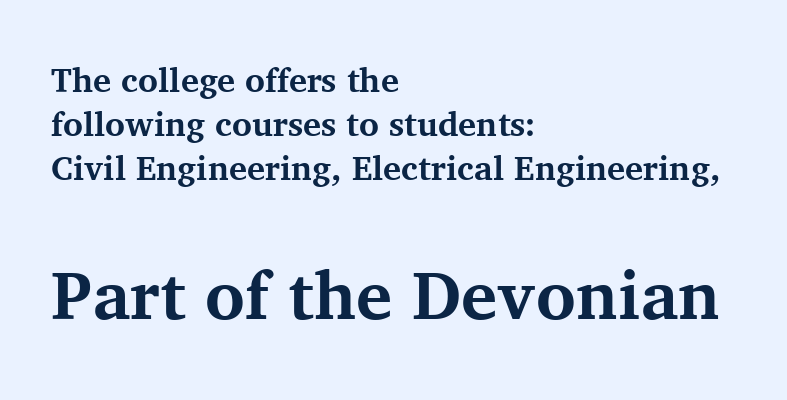
The image shows 68 px bold serif type, upright; set left-aligned, normal line spacing (1.29x), normal letter spacing, not underlined; the second (bottom) block is 2.0x larger; medium stroke contrast and a medium x-height.
